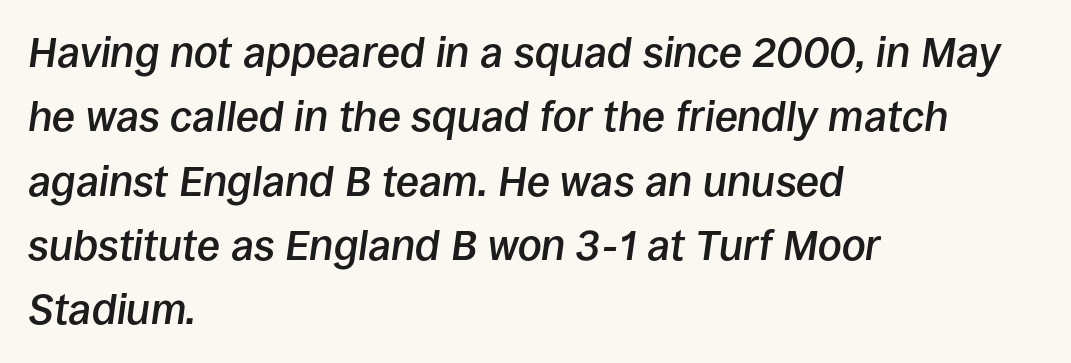
{"italic": "yes", "lean": "right", "slant_degrees": 8, "bold": "semi", "weight": "semibold", "width": "normal", "stroke_contrast": "low", "x_height": "large", "monospaced": "no", "underline": "no", "align": "left", "line_spacing": "normal", "line_spacing_ratio": 1.53, "letter_spacing": "normal", "letter_spacing_em": 0.0, "glyph_px": 42}
